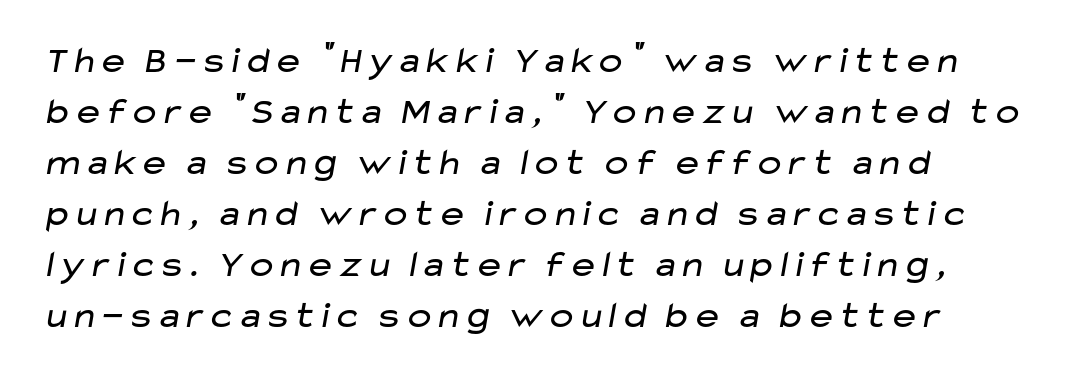
The image shows 38 px regular-weight, wide sans-serif type; set left-aligned, normal line spacing (1.34x), normal letter spacing, not underlined; low stroke contrast and a medium x-height.
